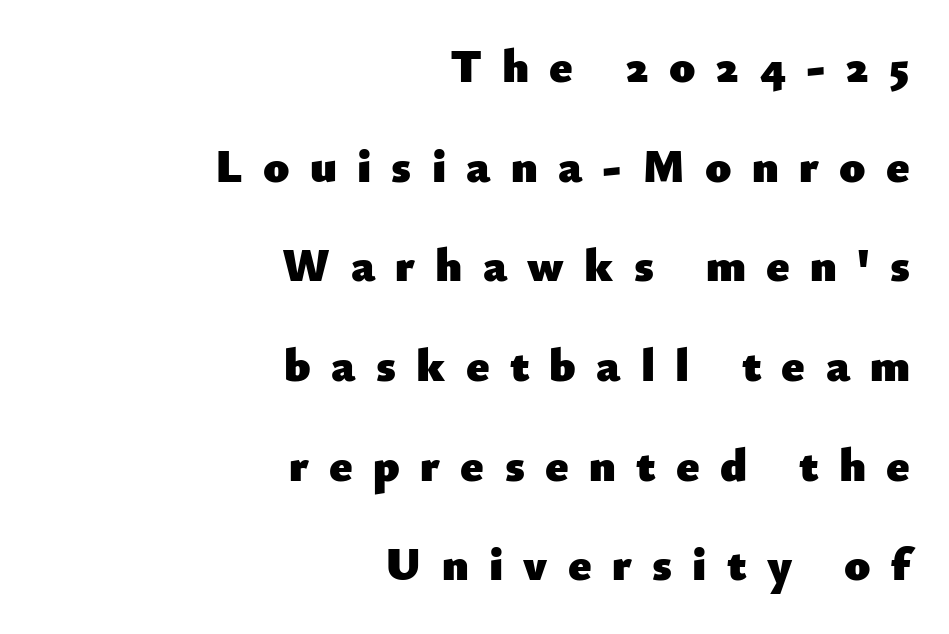
{"serif": "no", "italic": "no", "bold": "yes", "weight": "heavy", "width": "normal", "stroke_contrast": "low", "x_height": "small", "monospaced": "no", "underline": "no", "align": "right", "line_spacing": "loose", "line_spacing_ratio": 2.12, "letter_spacing": "wide", "letter_spacing_em": 0.43, "glyph_px": 47}
